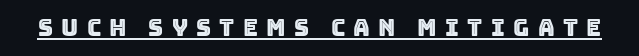
The lettering stays uniformly vertical, giving the passage a roman look. The face used here appears with an underline applied. Letter spacing: wide.
